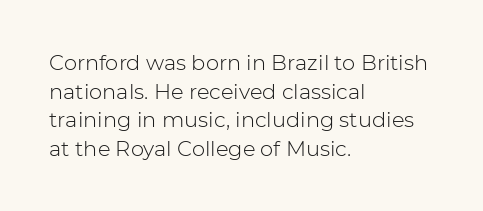
Q: Is the text bold? A: No.
Q: Is the text italic (slanted)? A: No, it is upright.
Q: Is the text underlined? A: No.
Q: How is the paragraph aligned? A: Left-aligned.
Q: Is the spacing between letters normal or unusually wide? A: Normal.
Q: Is the spacing between lines tight, normal or loose? A: Normal.
